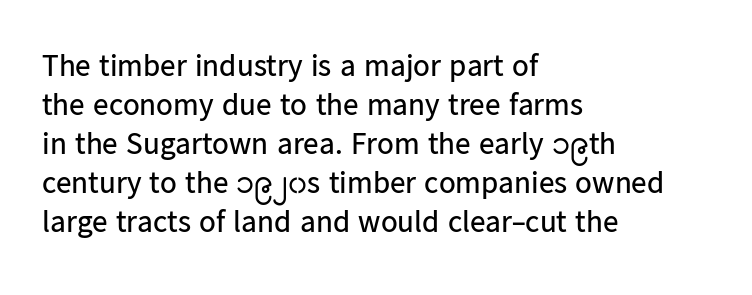
Q: Is the text bold? A: No.
Q: Is the text italic (slanted)? A: No, it is upright.
Q: Is the typeface a serif or a sans-serif typeface? A: Sans-serif.
Q: Is the text underlined? A: No.
Q: How is the paragraph aligned? A: Left-aligned.
Q: Is the spacing between letters normal or unusually wide? A: Normal.
Q: Is the spacing between lines tight, normal or loose? A: Normal.
Q: Width (condensed, normal, or wide)? A: Normal.
Q: Stroke contrast? A: Low.
Q: x-height? A: Medium.
Q: Monospaced? A: No.
